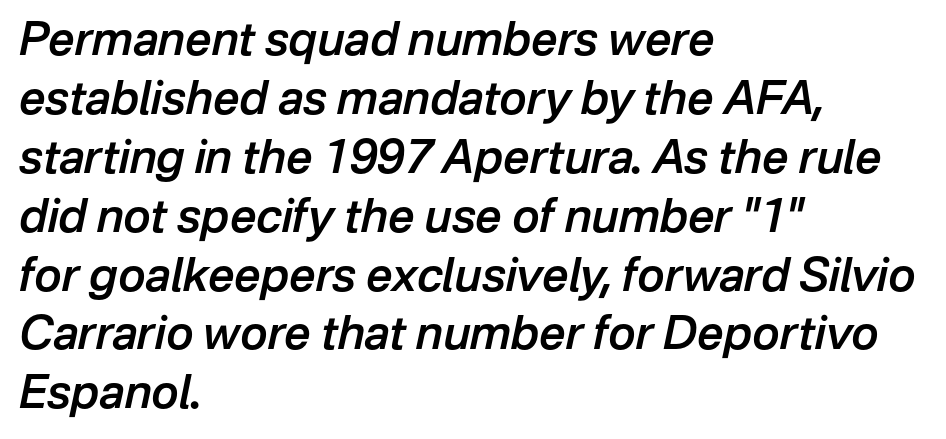
{"italic": "yes", "lean": "right", "slant_degrees": 12, "bold": "semi", "weight": "semibold", "width": "normal", "stroke_contrast": "low", "x_height": "medium", "monospaced": "no", "underline": "no", "align": "left", "line_spacing": "normal", "line_spacing_ratio": 1.28, "letter_spacing": "normal", "letter_spacing_em": 0.0, "glyph_px": 46}
